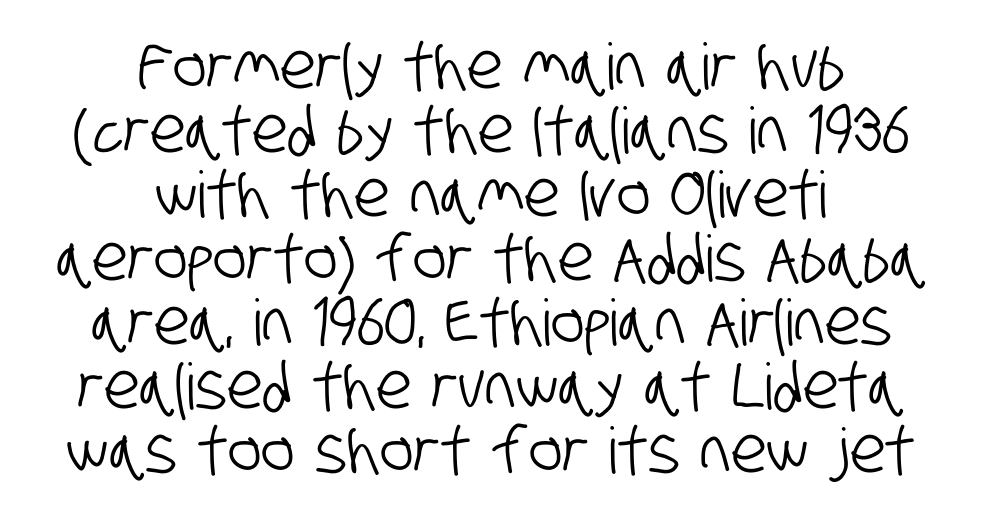
{"serif": "no", "width": "condensed", "stroke_contrast": "low", "x_height": "large", "monospaced": "no", "underline": "no", "align": "center", "line_spacing": "tight", "line_spacing_ratio": 1.0, "letter_spacing": "normal", "letter_spacing_em": 0.0, "glyph_px": 64}
